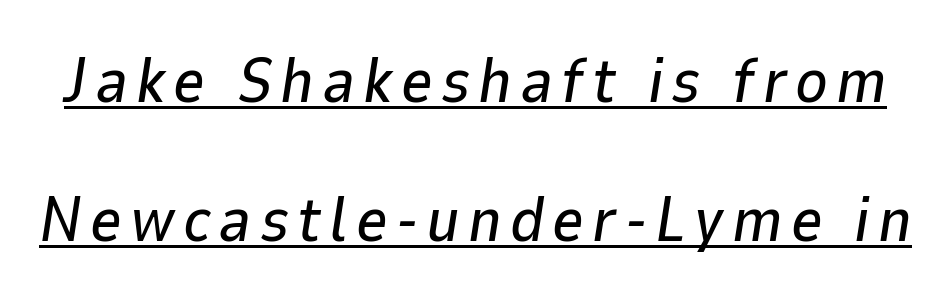
{"italic": "yes", "lean": "right", "slant_degrees": 9, "width": "normal", "stroke_contrast": "low", "x_height": "medium", "monospaced": "no", "underline": "yes", "line_spacing": "loose", "line_spacing_ratio": 2.24, "glyph_px": 62}
